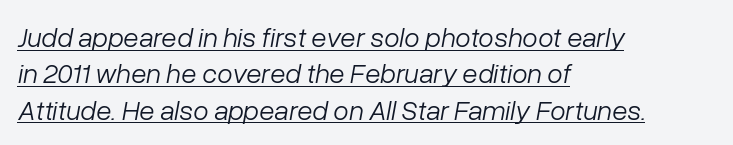
The image shows 28 px light type, italic (leaning right); set left-aligned, normal line spacing (1.3x), normal letter spacing, underlined; low stroke contrast and a medium x-height.
